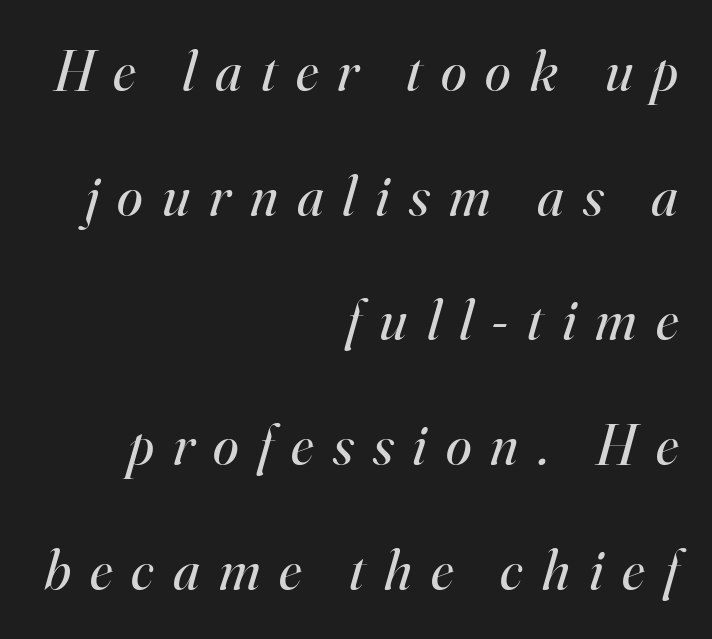
The image shows 58 px regular-weight serif type, italic (leaning right); set right-aligned, loose line spacing (2.15x), unusually wide letter spacing (+0.33 em), not underlined; high stroke contrast and a small x-height.
